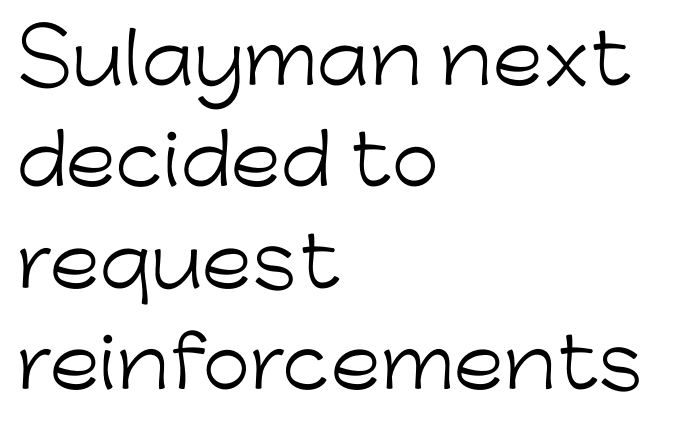
Q: Is the text bold? A: No.
Q: Is the text italic (slanted)? A: No, it is upright.
Q: Is the typeface a serif or a sans-serif typeface? A: Sans-serif.
Q: Is the text underlined? A: No.
Q: How is the paragraph aligned? A: Left-aligned.
Q: Is the spacing between letters normal or unusually wide? A: Normal.
Q: Is the spacing between lines tight, normal or loose? A: Normal.
Q: Width (condensed, normal, or wide)? A: Normal.
Q: Stroke contrast? A: Low.
Q: x-height? A: Medium.
Q: Monospaced? A: No.
